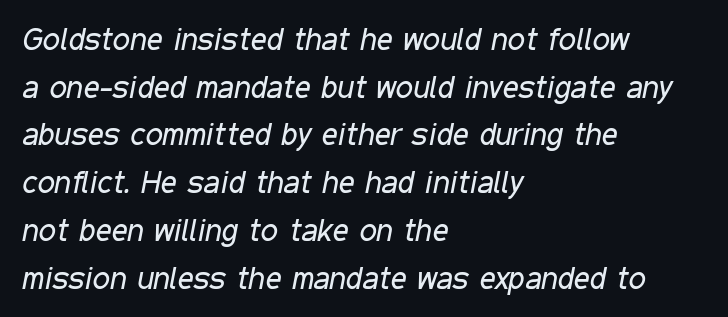
{"italic": "yes", "lean": "right", "slant_degrees": 11, "bold": "no", "weight": "regular", "width": "condensed", "stroke_contrast": "low", "x_height": "medium", "monospaced": "no", "underline": "no", "align": "left", "line_spacing": "normal", "line_spacing_ratio": 1.54, "letter_spacing": "normal", "letter_spacing_em": 0.0, "glyph_px": 31}
